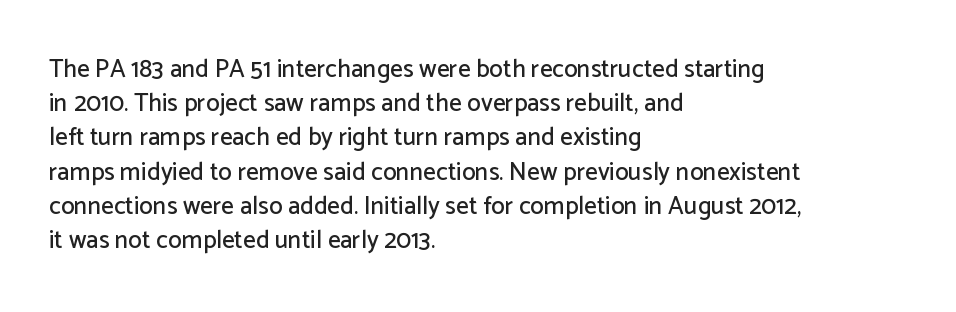
The image shows 25 px text type, upright; set left-aligned, normal line spacing (1.37x), normal letter spacing, not underlined.
